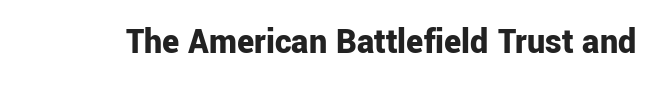
{"serif": "no", "italic": "no", "bold": "yes", "weight": "bold", "width": "normal", "stroke_contrast": "low", "x_height": "medium", "monospaced": "no", "underline": "no", "letter_spacing": "normal", "letter_spacing_em": 0.0, "glyph_px": 36}
